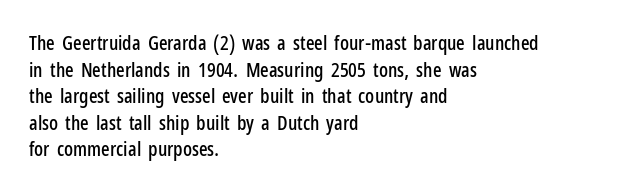
Which margin do the lines hug? The left one — the right edge is uneven. Do the letters lean? They stand straight. Students, note that the glyphs here touch the page at normal intervals. The block of text has a typical density, with ordinary space between rows. Unmarked baselines from the first word to the last.
